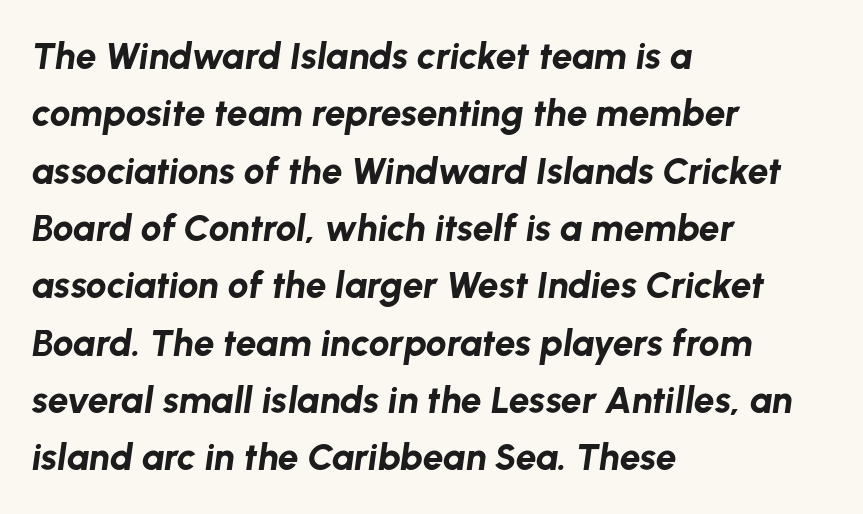
{"italic": "yes", "lean": "right", "slant_degrees": 8, "bold": "yes", "weight": "bold", "width": "normal", "stroke_contrast": "low", "x_height": "medium", "monospaced": "no", "underline": "no", "align": "left", "line_spacing": "normal", "line_spacing_ratio": 1.55, "letter_spacing": "normal", "letter_spacing_em": 0.0, "glyph_px": 37}
